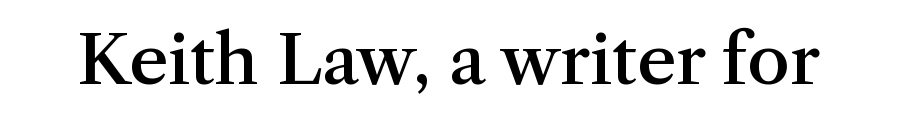
Set as a demibold, roughly 600 on the weight scale. Each letter keeps its own natural width here, so spacing adapts to shape. The tracking reads as untouched default to a designer's eye. The letters stand straight up with perfectly vertical stems. Each row of text sits above clean, open space. Classification — serif.
